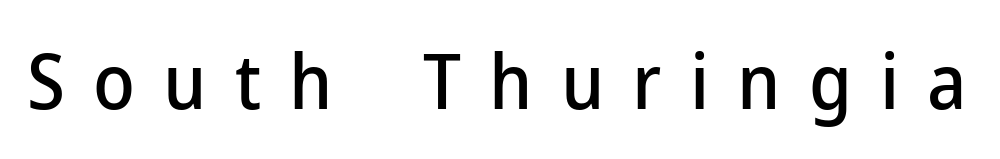
Q: Is the text italic (slanted)? A: No, it is upright.
Q: Is the typeface a serif or a sans-serif typeface? A: Sans-serif.
Q: Is the text underlined? A: No.
Q: Is the spacing between letters normal or unusually wide? A: Unusually wide.
Q: Width (condensed, normal, or wide)? A: Normal.
Q: Stroke contrast? A: Low.
Q: x-height? A: Medium.
Q: Monospaced? A: No.
